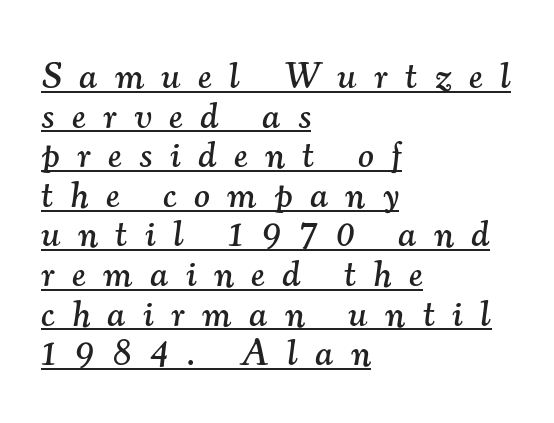
Q: Is the text italic (slanted)? A: Yes, it leans right by about 7 degrees.
Q: Is the typeface a serif or a sans-serif typeface? A: Serif.
Q: Is the text underlined? A: Yes.
Q: How is the paragraph aligned? A: Left-aligned.
Q: Is the spacing between letters normal or unusually wide? A: Unusually wide.
Q: Is the spacing between lines tight, normal or loose? A: Tight.
Q: Width (condensed, normal, or wide)? A: Normal.
Q: Stroke contrast? A: Medium.
Q: x-height? A: Small.
Q: Monospaced? A: No.
